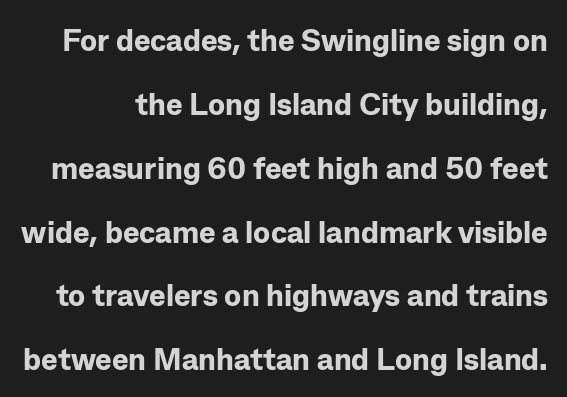
The image shows 31 px bold sans-serif type, upright; set loose line spacing (2.06x), normal letter spacing, not underlined; low stroke contrast and a medium x-height.
